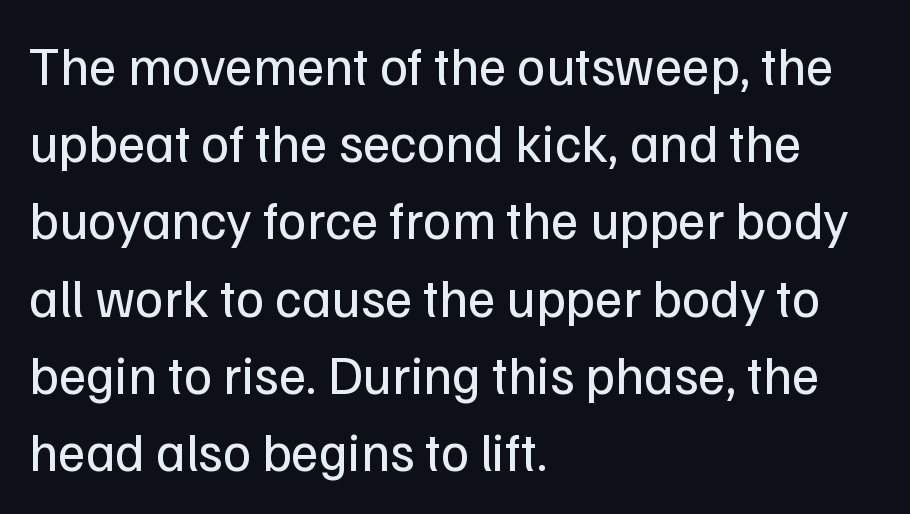
The image shows 54 px regular-weight sans-serif type, upright; set left-aligned, normal line spacing (1.43x), normal letter spacing, not underlined; low stroke contrast and a medium x-height.
